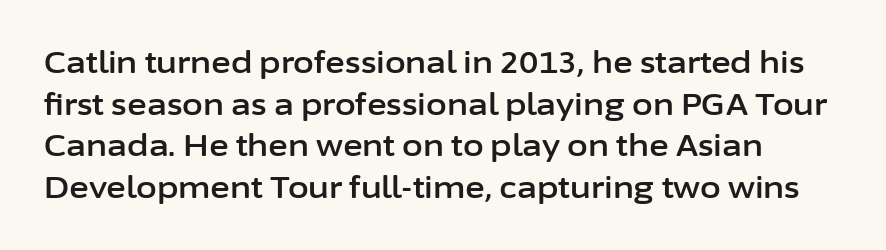
Q: Is the text italic (slanted)? A: No, it is upright.
Q: Is the typeface a serif or a sans-serif typeface? A: Sans-serif.
Q: Is the text underlined? A: No.
Q: Is the spacing between letters normal or unusually wide? A: Normal.
Q: Is the spacing between lines tight, normal or loose? A: Normal.
Q: Width (condensed, normal, or wide)? A: Normal.
Q: Stroke contrast? A: Low.
Q: x-height? A: Medium.
Q: Monospaced? A: No.
